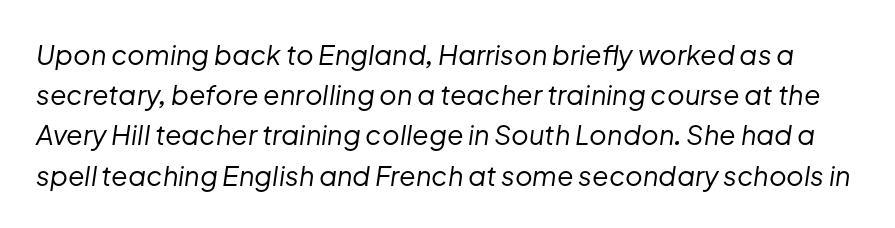
The image shows 27 px text type, italic (leaning right); set normal line spacing (1.49x), normal letter spacing, not underlined.
